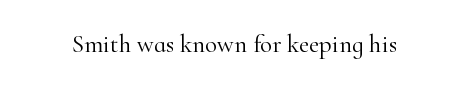
{"italic": "no", "bold": "no", "underline": "no", "letter_spacing": "normal", "letter_spacing_em": 0.0, "glyph_px": 25}
